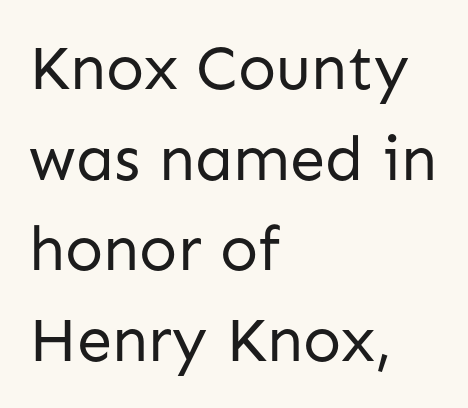
Proportional: the letters do not fall into vertical columns. These lines keep a tight, regular rhythm from letter to letter. Counters stay open thanks to moderate or lighter strokes. This sample is left-justified, so line endings fall wherever the words run out. Descender tails drop into unmarked territory.
